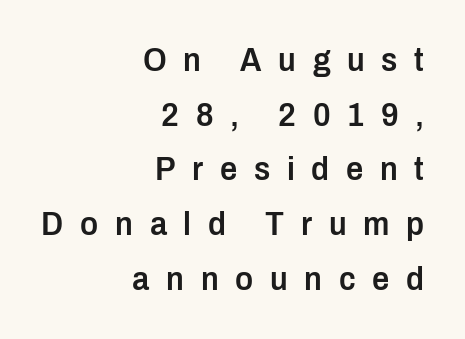
Q: Is the text bold? A: Semi-bold.
Q: Is the text italic (slanted)? A: No, it is upright.
Q: Is the typeface a serif or a sans-serif typeface? A: Sans-serif.
Q: Is the text underlined? A: No.
Q: How is the paragraph aligned? A: Right-aligned.
Q: Is the spacing between letters normal or unusually wide? A: Unusually wide.
Q: Is the spacing between lines tight, normal or loose? A: Normal.
Q: Width (condensed, normal, or wide)? A: Condensed.
Q: Stroke contrast? A: Low.
Q: x-height? A: Medium.
Q: Monospaced? A: No.
